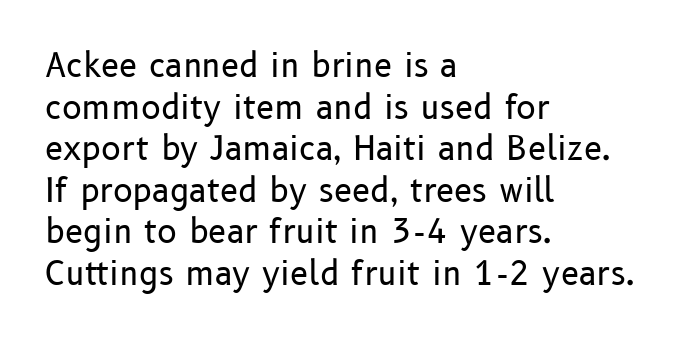
The weight would be labelled regular, book, light, or lighter still. These lines keep a tight, regular rhythm from letter to letter. The rendering uses natural spacing where letterforms have individual widths. A bare baseline throughout the passage. The typesetter chose a ragged-right arrangement here. The font's upright variant was chosen for this text.
